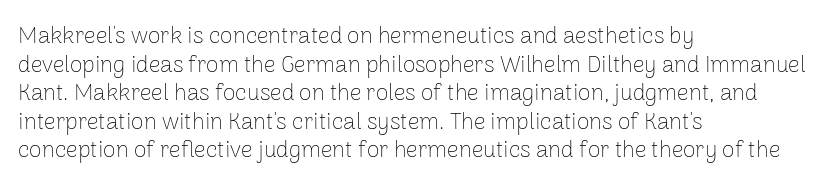
{"italic": "no", "bold": "no", "underline": "no", "align": "left", "line_spacing_ratio": 1.24, "letter_spacing": "normal", "letter_spacing_em": 0.0, "glyph_px": 23}
